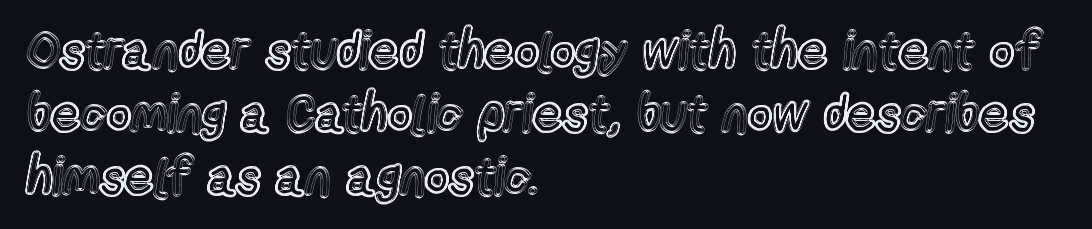
Q: Is the text italic (slanted)? A: Yes.
Q: Is the text underlined? A: No.
Q: How is the paragraph aligned? A: Left-aligned.
Q: Is the spacing between letters normal or unusually wide? A: Normal.
Q: Width (condensed, normal, or wide)? A: Condensed.
Q: x-height? A: Medium.
Q: Monospaced? A: No.
